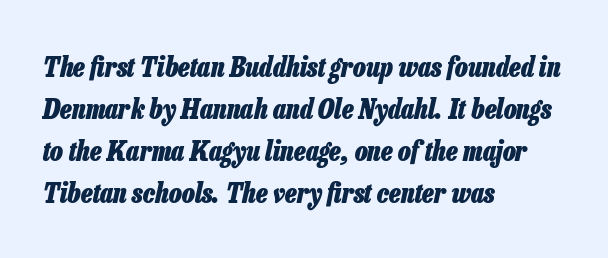
The image shows 27 px bold type, italic (leaning right); set left-aligned, normal line spacing (1.55x), normal letter spacing, not underlined.
